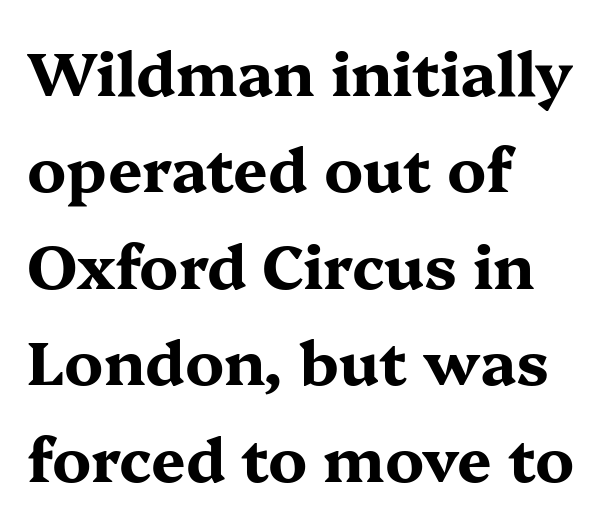
{"serif": "yes", "italic": "no", "bold": "yes", "weight": "bold", "width": "wide", "stroke_contrast": "medium", "x_height": "medium", "monospaced": "no", "underline": "no", "align": "left", "line_spacing": "normal", "line_spacing_ratio": 1.58, "letter_spacing": "normal", "letter_spacing_em": 0.0, "glyph_px": 61}
